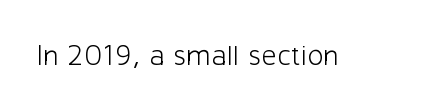
The image shows 30 px light sans-serif type, upright; set normal letter spacing, not underlined; low stroke contrast and a medium x-height.
